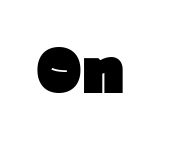
The image shows 57 px heavy sans-serif type, upright; set normal letter spacing, not underlined; low stroke contrast and a medium x-height.
